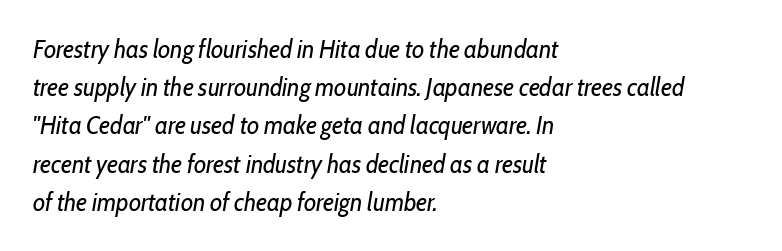
Q: Is the text bold? A: No.
Q: Is the text italic (slanted)? A: Yes, it leans right by about 10 degrees.
Q: Is the text underlined? A: No.
Q: How is the paragraph aligned? A: Left-aligned.
Q: Is the spacing between letters normal or unusually wide? A: Normal.
Q: Is the spacing between lines tight, normal or loose? A: Normal.
